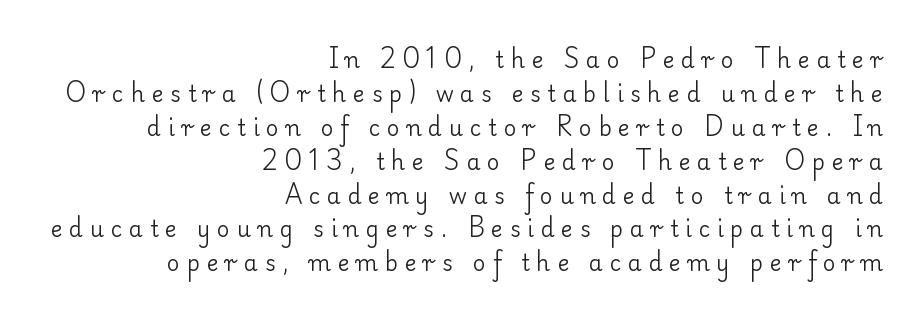
The image shows 22 px text type, upright; set right-aligned, normal line spacing (1.54x), unusually wide letter spacing (+0.31 em), not underlined.
